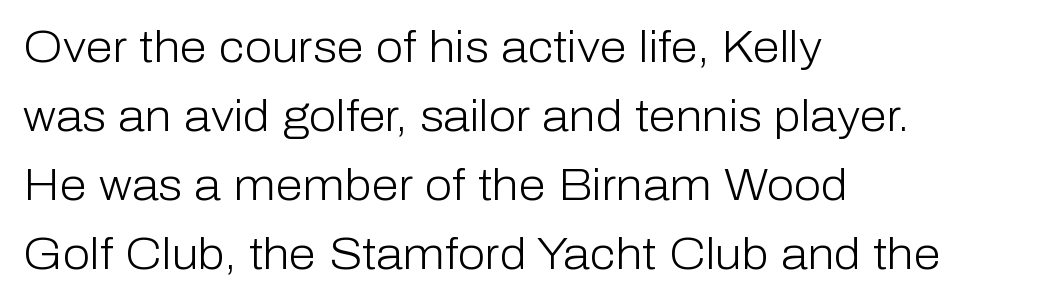
Q: Is the text bold? A: No.
Q: Is the text italic (slanted)? A: No, it is upright.
Q: Is the typeface a serif or a sans-serif typeface? A: Sans-serif.
Q: Is the text underlined? A: No.
Q: How is the paragraph aligned? A: Left-aligned.
Q: Is the spacing between letters normal or unusually wide? A: Normal.
Q: Is the spacing between lines tight, normal or loose? A: Normal.
Q: Width (condensed, normal, or wide)? A: Normal.
Q: Stroke contrast? A: Low.
Q: x-height? A: Medium.
Q: Monospaced? A: No.
